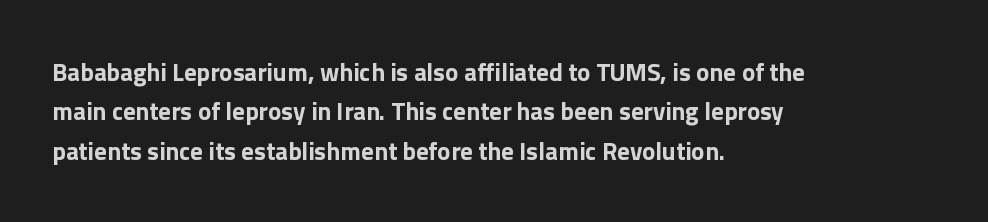
Q: Is the text bold? A: Yes.
Q: Is the text italic (slanted)? A: No, it is upright.
Q: Is the text underlined? A: No.
Q: How is the paragraph aligned? A: Left-aligned.
Q: Is the spacing between letters normal or unusually wide? A: Normal.
Q: Is the spacing between lines tight, normal or loose? A: Normal.
